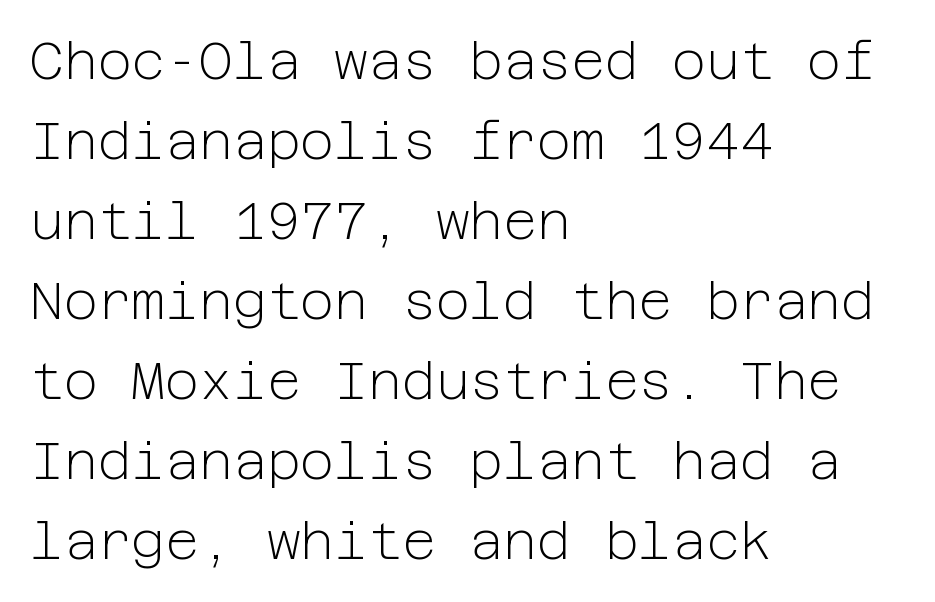
{"serif": "no", "italic": "no", "bold": "no", "weight": "light", "width": "normal", "stroke_contrast": "low", "x_height": "medium", "underline": "no", "align": "left", "line_spacing": "normal", "line_spacing_ratio": 1.54, "letter_spacing": "normal", "letter_spacing_em": 0.0, "glyph_px": 52}
